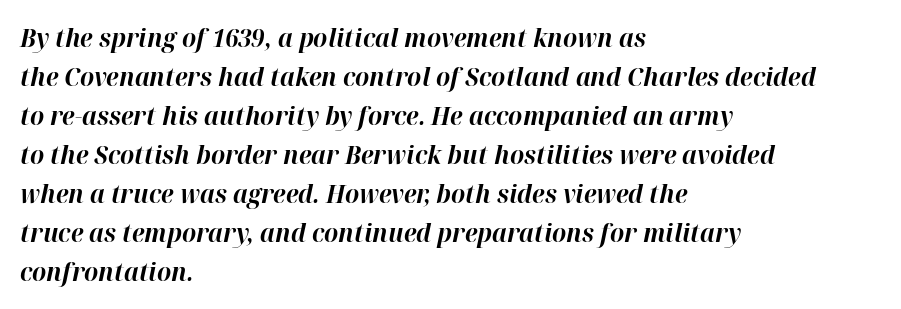
Characters are canted at an angle relative to the baseline's perpendicular. Bare-footed words on every line. Layout note: lines flush left. The space between consecutive lines is moderate. Nothing unusual about the tracking: characters are spaced as the font intends.
